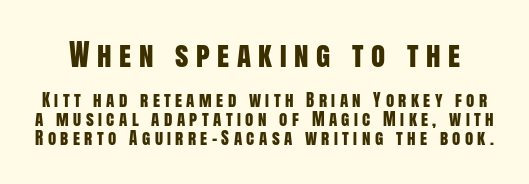
Q: Is the text italic (slanted)? A: No, it is upright.
Q: Is the typeface a serif or a sans-serif typeface? A: Sans-serif.
Q: Is the text underlined? A: No.
Q: Is the spacing between letters normal or unusually wide? A: Unusually wide.
Q: Is the spacing between lines tight, normal or loose? A: Tight.
Q: Which block of text is set in a larger size, the first (top) or the second (bottom)? A: The first (top) one.
Q: Width (condensed, normal, or wide)? A: Condensed.
Q: Stroke contrast? A: Low.
Q: x-height? A: Large.
Q: Monospaced? A: No.
